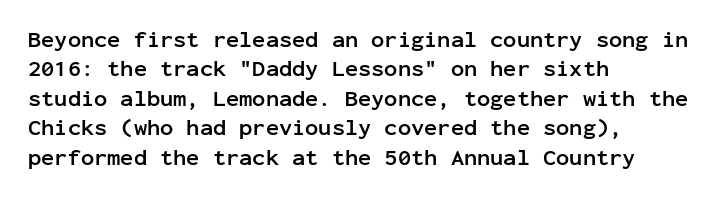
{"italic": "no", "bold": "yes", "underline": "no", "align": "left", "line_spacing": "normal", "line_spacing_ratio": 1.34, "letter_spacing": "normal", "letter_spacing_em": 0.0, "glyph_px": 22}
